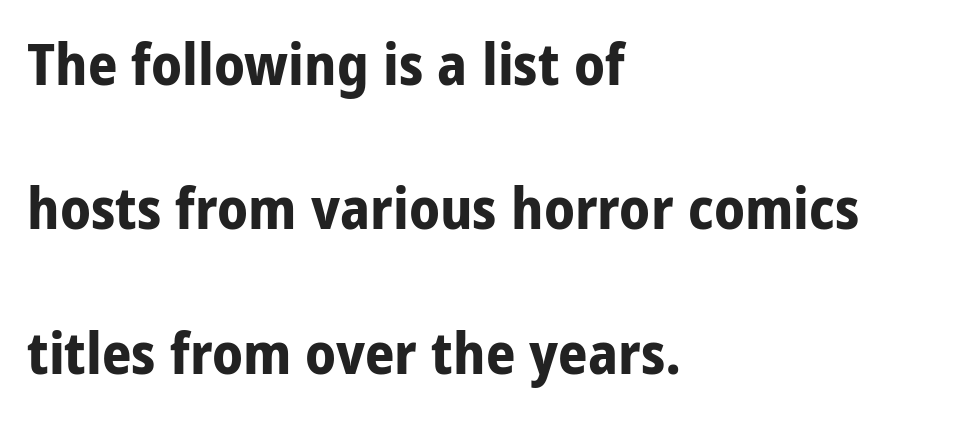
A typesetter would call this zero additional tracking. The passage shown is typeset with a sans-serif family. Where is the straight margin? On the left. You could fit nearly another row in the gap between these rows. A clean baseline with only descenders dipping below it. Heft: maximum for text — a bold.
